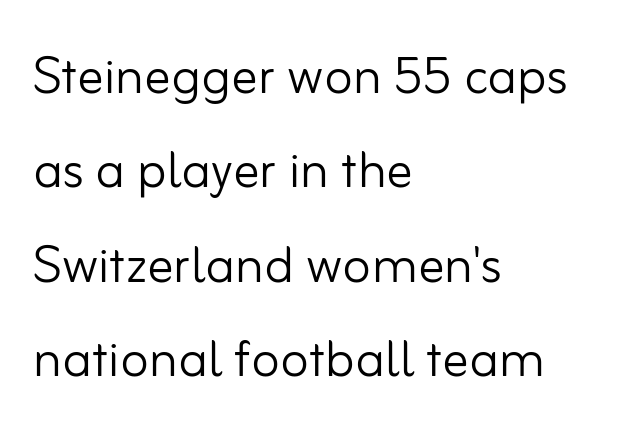
The image shows 66 px light sans-serif type, upright; set left-aligned, normal line spacing (1.43x), normal letter spacing, not underlined; low stroke contrast and a small x-height.
